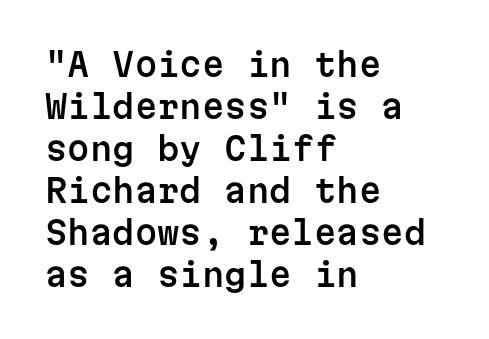
A typesetter would call this monospace, since all characters share one set width. Quick note: underline off. Leading: standard. Line beginnings align vertically; line endings do not. Examine the stroke ends and you'll find no serifs.
